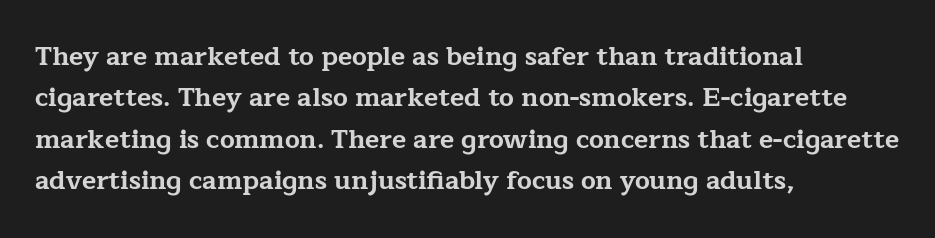
Descenders are the only things crossing below the line. Honestly, the row spacing looks completely unremarkable. The font is running at its bold setting. Inter-character spacing is left at the font's built-in metrics. Vertical strokes here are truly vertical.
